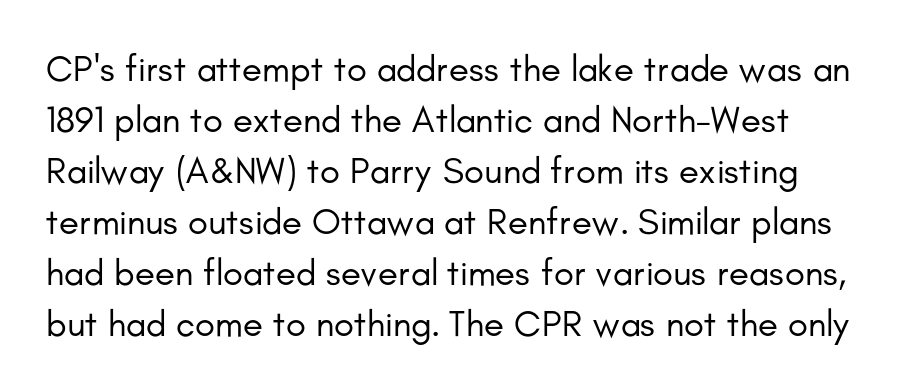
Q: Is the text bold? A: No.
Q: Is the text italic (slanted)? A: No, it is upright.
Q: Is the typeface a serif or a sans-serif typeface? A: Sans-serif.
Q: Is the text underlined? A: No.
Q: How is the paragraph aligned? A: Left-aligned.
Q: Is the spacing between letters normal or unusually wide? A: Normal.
Q: Is the spacing between lines tight, normal or loose? A: Normal.
Q: Width (condensed, normal, or wide)? A: Normal.
Q: Stroke contrast? A: Low.
Q: x-height? A: Small.
Q: Monospaced? A: No.
